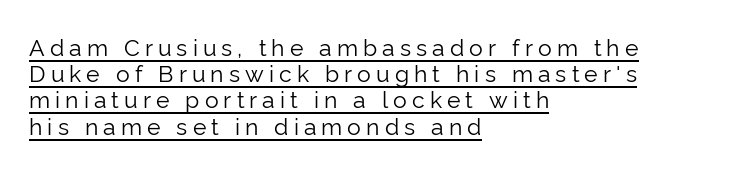
Q: Is the text bold? A: No.
Q: Is the text italic (slanted)? A: No, it is upright.
Q: Is the text underlined? A: Yes.
Q: How is the paragraph aligned? A: Left-aligned.
Q: Is the spacing between letters normal or unusually wide? A: Unusually wide.
Q: Is the spacing between lines tight, normal or loose? A: Tight.
